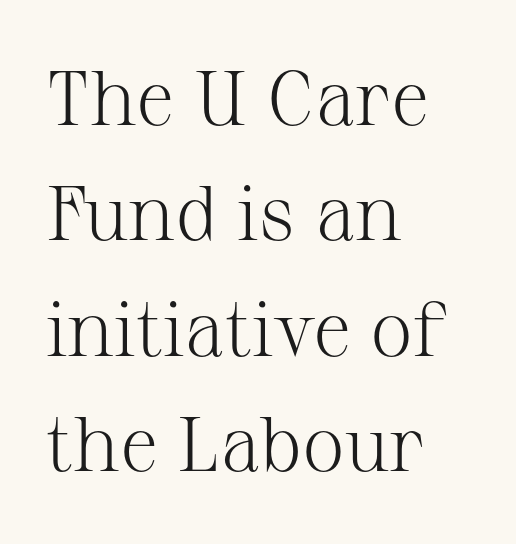
The image shows 77 px light serif type, upright; set left-aligned, normal line spacing (1.5x), normal letter spacing, not underlined; medium stroke contrast and a medium x-height.
